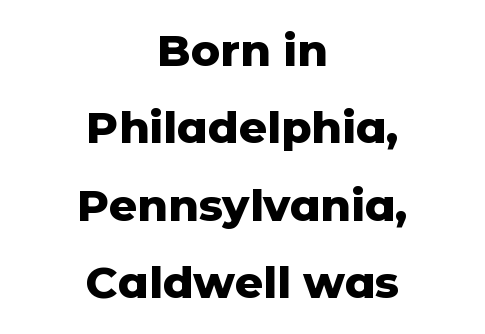
The image shows 44 px heavy sans-serif type, upright; set centered, line spacing 1.76x, normal letter spacing, not underlined; low stroke contrast and a medium x-height.
